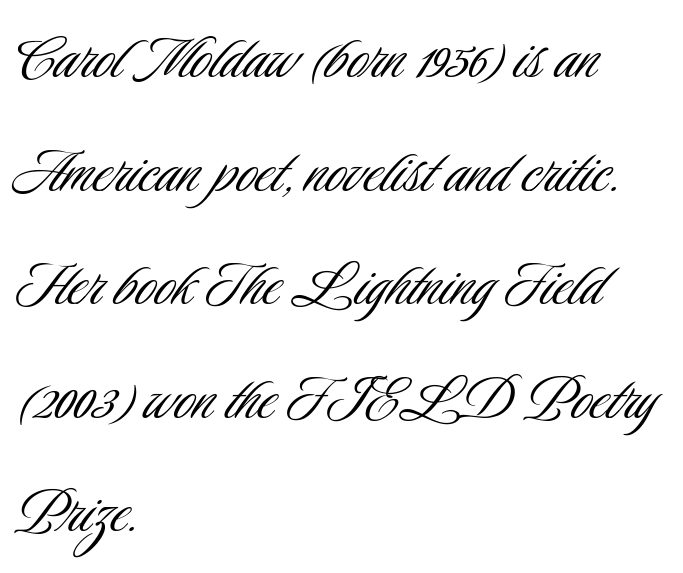
Q: Is the text bold? A: No.
Q: Is the text italic (slanted)? A: Yes.
Q: Is the typeface a serif or a sans-serif typeface? A: Sans-serif.
Q: Is the text underlined? A: No.
Q: How is the paragraph aligned? A: Left-aligned.
Q: Is the spacing between letters normal or unusually wide? A: Normal.
Q: Is the spacing between lines tight, normal or loose? A: Normal.
Q: Width (condensed, normal, or wide)? A: Condensed.
Q: Stroke contrast? A: Low.
Q: x-height? A: Small.
Q: Monospaced? A: No.
